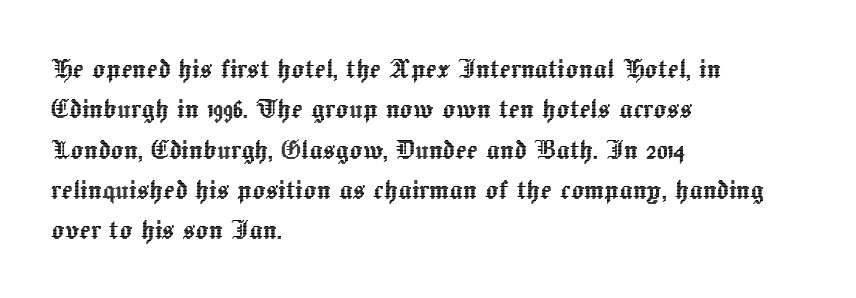
Q: Is the text italic (slanted)? A: No, it is upright.
Q: Is the text underlined? A: No.
Q: How is the paragraph aligned? A: Left-aligned.
Q: Is the spacing between letters normal or unusually wide? A: Normal.
Q: Width (condensed, normal, or wide)? A: Normal.
Q: x-height? A: Medium.
Q: Monospaced? A: No.
